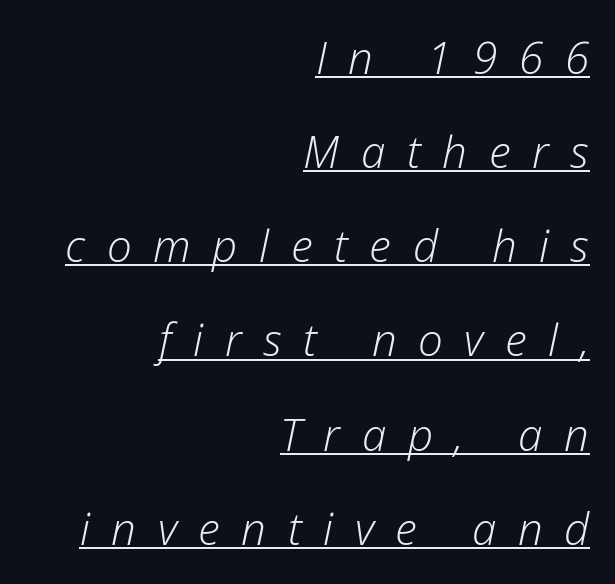
{"italic": "yes", "lean": "right", "slant_degrees": 12, "bold": "no", "weight": "light", "width": "normal", "stroke_contrast": "low", "x_height": "medium", "monospaced": "no", "underline": "yes", "align": "right", "line_spacing": "loose", "line_spacing_ratio": 2.14, "letter_spacing": "wide", "letter_spacing_em": 0.49, "glyph_px": 44}
